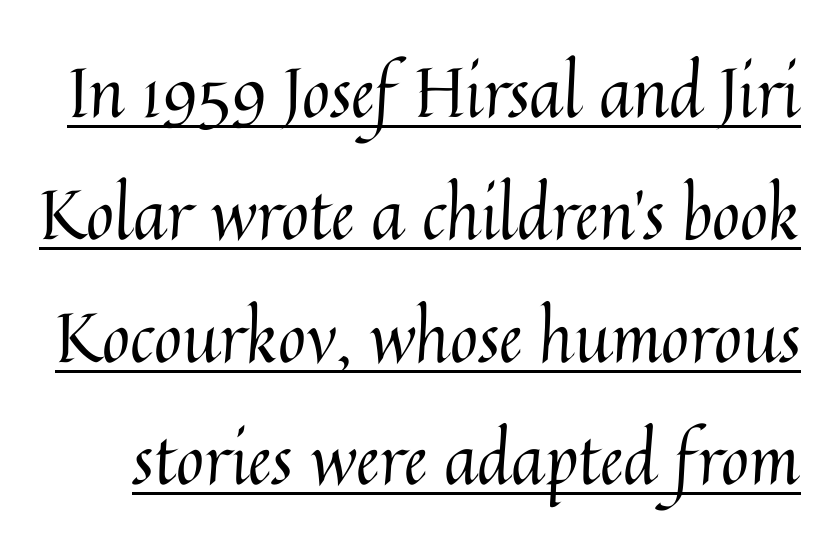
This is underlined copy, the kind a proofreader might mark for attention. Looks like regular typesetting: each glyph gets only the width it needs. The gaps between neighbouring characters are ordinary and unremarkable. The cut favours lightness, reaching ordinary text weight at its darkest.
